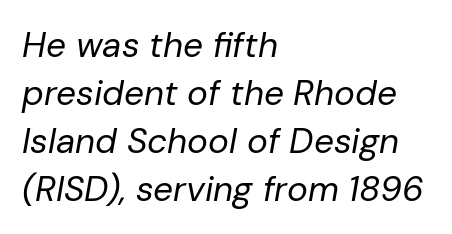
Caption: multi-line text, flush left, ragged right. You could call the tracking neutral — neither tight nor loose. This is oblique type, the kind used for emphasis or titles. The vertical gap from one line to the next is medium.
